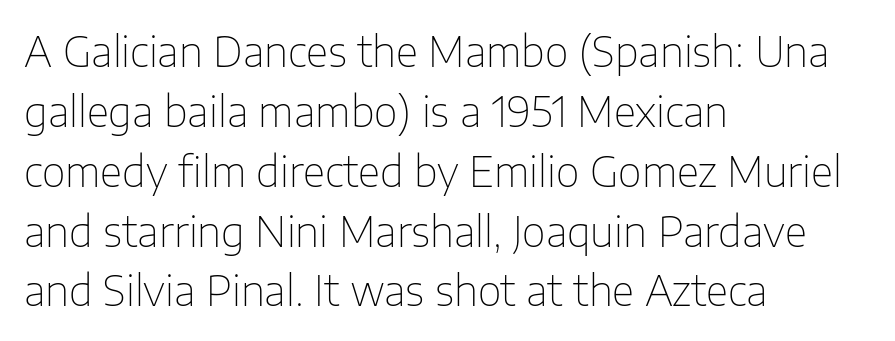
Each new line begins a customary step beneath the previous one. What kind of face is this? One without serifs — a sans. Does the lettering tilt? It doesn't — this is upright. This rendering leaves character spacing at its baseline value. The passage shown is not bold in any degree. Leftover space on each line is placed entirely after the last word.
